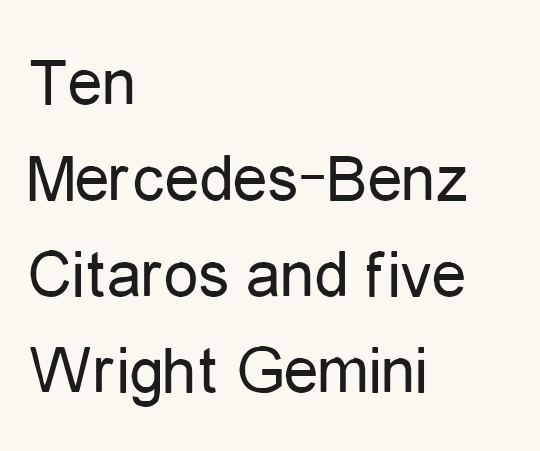
{"serif": "no", "italic": "no", "bold": "no", "weight": "regular", "width": "condensed", "stroke_contrast": "low", "x_height": "medium", "monospaced": "no", "underline": "no", "align": "left", "line_spacing": "normal", "line_spacing_ratio": 1.39, "letter_spacing": "normal", "letter_spacing_em": 0.0, "glyph_px": 69}
